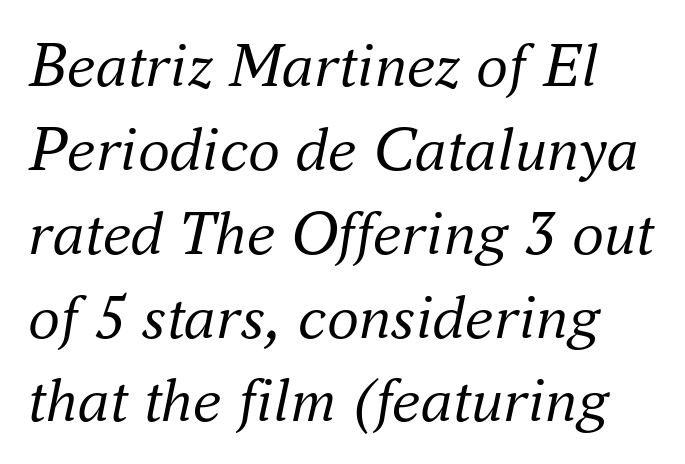
Think of a printed novel: that variable character pitch is what you see here. Glance below the letters and you will spot only blank space. I'd call this a serif setting — the letters wear small feet. Summary of weight: not heavy and not bold. This sample uses plain, unmodified letter spacing. Whoever set this chose a conventional vertical rhythm.
